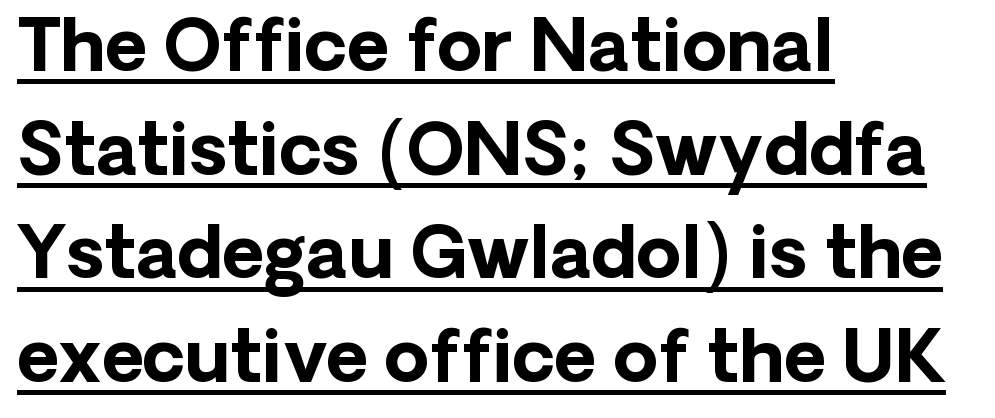
The image shows 72 px bold sans-serif type, upright; set left-aligned, normal line spacing (1.44x), normal letter spacing, underlined; low stroke contrast and a medium x-height.
